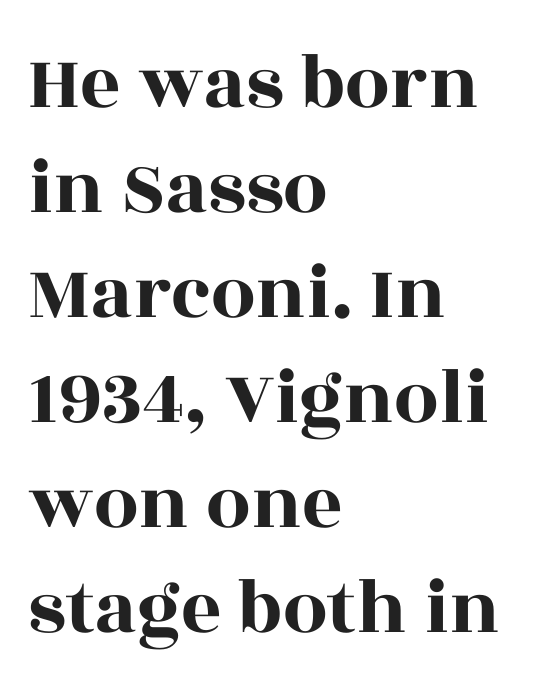
Posture: vertical. Caption: multi-line text, flush left, ragged right. This sample uses a serif face. These lines are rendered in a variable-pitch font. Honestly, the row spacing looks completely unremarkable. The glyphs are unaccompanied by any horizontal stroke below them.
